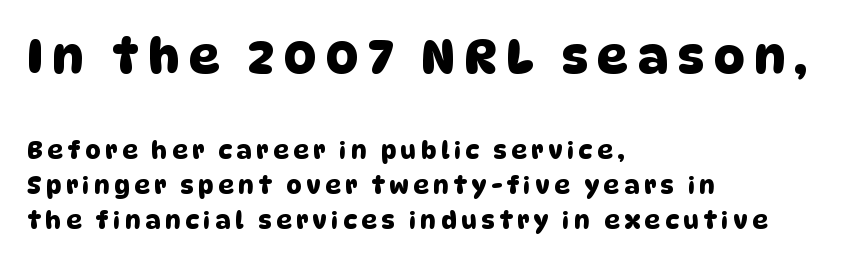
Q: Is the typeface a serif or a sans-serif typeface? A: Sans-serif.
Q: Is the text underlined? A: No.
Q: How is the paragraph aligned? A: Left-aligned.
Q: Is the spacing between letters normal or unusually wide? A: Unusually wide.
Q: Is the spacing between lines tight, normal or loose? A: Normal.
Q: Which block of text is set in a larger size, the first (top) or the second (bottom)? A: The first (top) one.
Q: Width (condensed, normal, or wide)? A: Normal.
Q: Stroke contrast? A: Low.
Q: x-height? A: Large.
Q: Monospaced? A: No.
